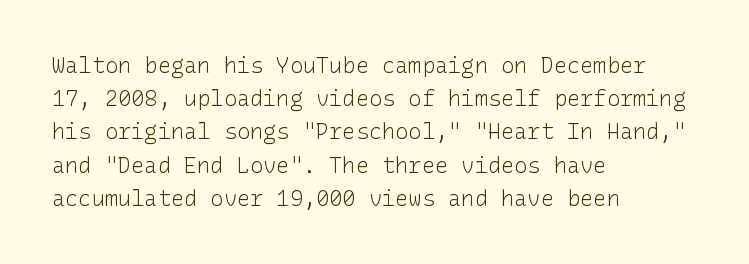
{"italic": "no", "bold": "no", "underline": "no", "align": "left", "line_spacing": "normal", "line_spacing_ratio": 1.51, "letter_spacing": "normal", "letter_spacing_em": 0.0, "glyph_px": 22}
